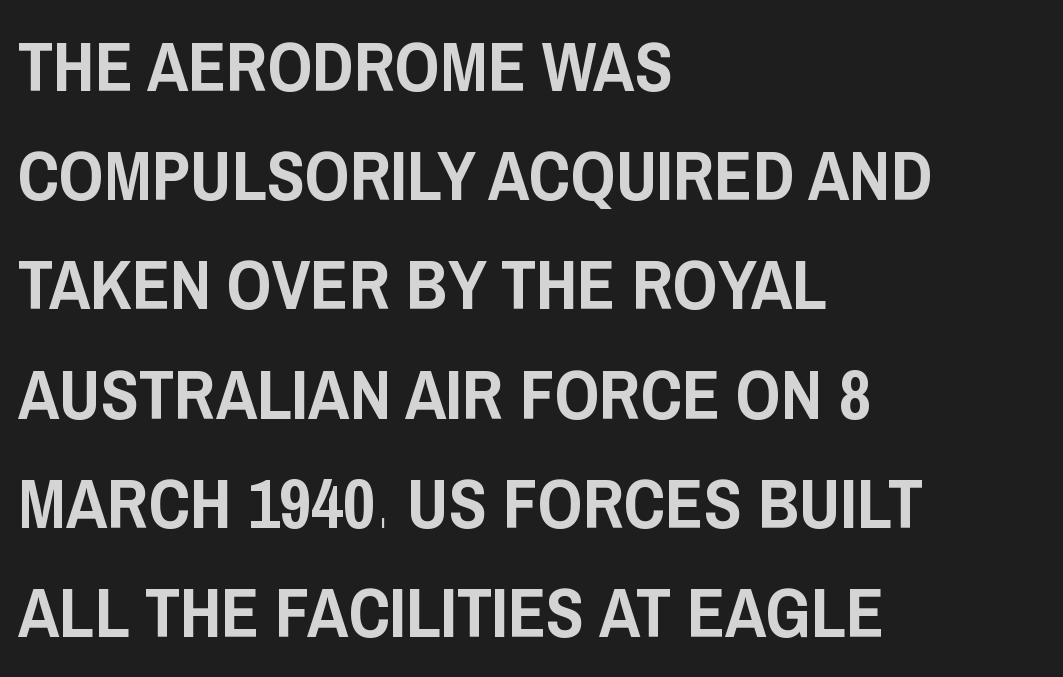
Q: Is the text italic (slanted)? A: No, it is upright.
Q: Is the typeface a serif or a sans-serif typeface? A: Sans-serif.
Q: Is the text underlined? A: No.
Q: How is the paragraph aligned? A: Left-aligned.
Q: Is the spacing between letters normal or unusually wide? A: Normal.
Q: Is the spacing between lines tight, normal or loose? A: Normal.
Q: Width (condensed, normal, or wide)? A: Condensed.
Q: Stroke contrast? A: Low.
Q: x-height? A: Large.
Q: Monospaced? A: No.
